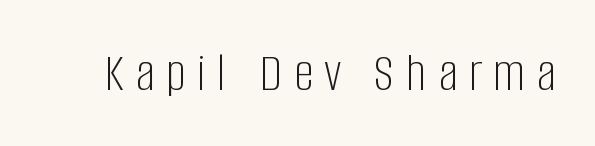
Q: Is the text bold? A: No.
Q: Is the text italic (slanted)? A: No, it is upright.
Q: Is the typeface a serif or a sans-serif typeface? A: Sans-serif.
Q: Is the text underlined? A: No.
Q: Is the spacing between letters normal or unusually wide? A: Unusually wide.
Q: Width (condensed, normal, or wide)? A: Condensed.
Q: Stroke contrast? A: Low.
Q: x-height? A: Large.
Q: Monospaced? A: No.
